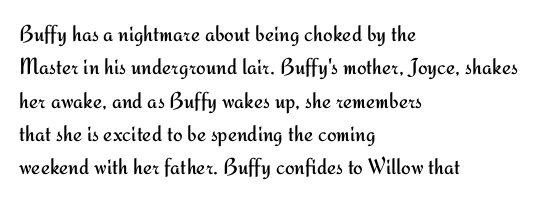
The image shows 23 px text type, upright; set left-aligned, normal line spacing (1.45x), normal letter spacing, not underlined.
